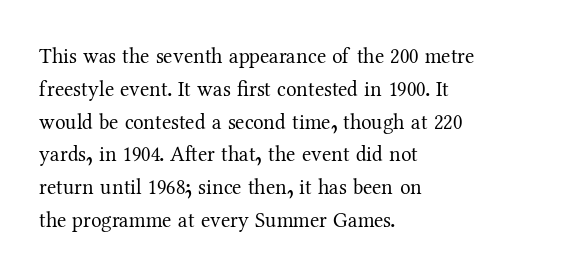
Upright lettering throughout. The rows are spaced the way most documents space them. These lines stack with their left ends in a neat column. The space beneath each line is pristine and unruled. This sample uses plain, unmodified letter spacing. Stem width sits at or under what a default text font uses.
